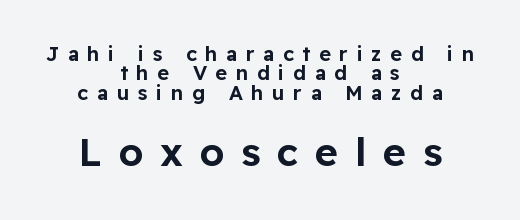
Q: Is the text italic (slanted)? A: No, it is upright.
Q: Is the typeface a serif or a sans-serif typeface? A: Sans-serif.
Q: Is the text underlined? A: No.
Q: How is the paragraph aligned? A: Centered.
Q: Is the spacing between letters normal or unusually wide? A: Unusually wide.
Q: Is the spacing between lines tight, normal or loose? A: Tight.
Q: Which block of text is set in a larger size, the first (top) or the second (bottom)? A: The second (bottom) one.
Q: Width (condensed, normal, or wide)? A: Normal.
Q: Stroke contrast? A: Low.
Q: x-height? A: Medium.
Q: Monospaced? A: No.
